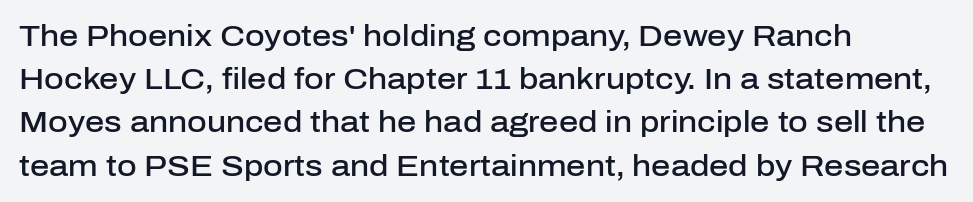
The image shows 30 px semibold sans-serif type, upright; set left-aligned, normal line spacing (1.44x), normal letter spacing, not underlined; low stroke contrast and a medium x-height.
